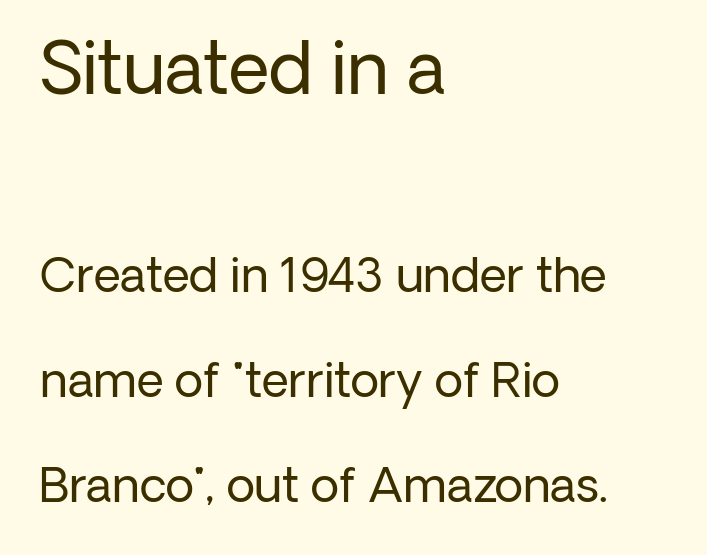
{"serif": "no", "italic": "no", "bold": "no", "weight": "regular", "width": "normal", "stroke_contrast": "low", "x_height": "medium", "monospaced": "no", "underline": "no", "align": "left", "line_spacing": "loose", "line_spacing_ratio": 2.24, "letter_spacing": "normal", "letter_spacing_em": 0.0, "larger_block": "first", "size_ratio": 1.51, "glyph_px": 71}
